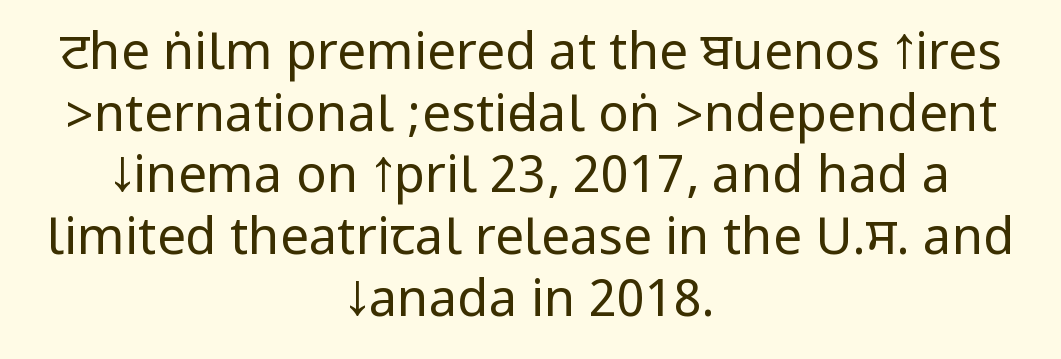
The image shows 51 px regular-weight, condensed sans-serif type, upright; set centered, line spacing 1.21x, normal letter spacing, not underlined; low stroke contrast.
